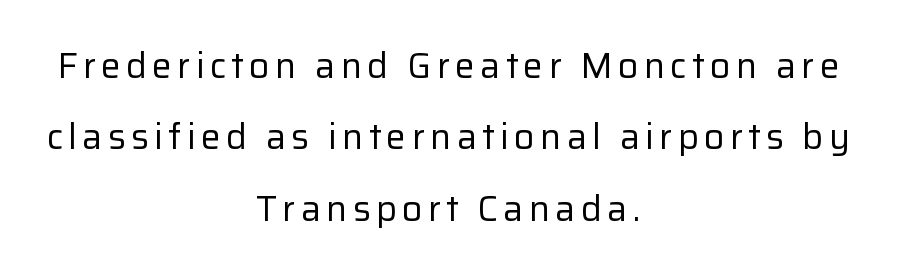
{"serif": "no", "italic": "no", "bold": "no", "weight": "regular", "width": "normal", "stroke_contrast": "low", "x_height": "medium", "monospaced": "no", "underline": "no", "align": "center", "line_spacing": "loose", "line_spacing_ratio": 1.98, "glyph_px": 36}
